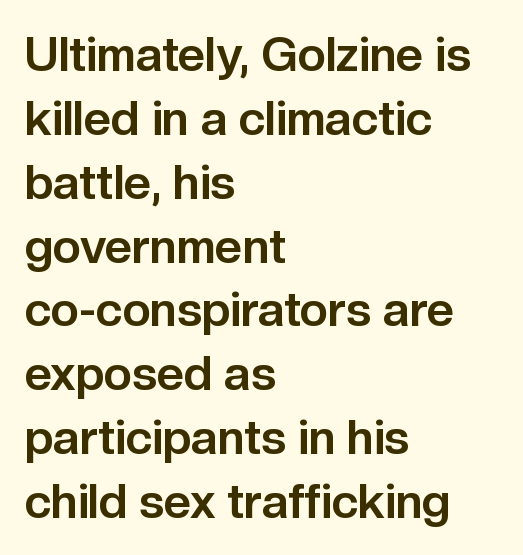
The image shows 48 px bold sans-serif type, upright; set left-aligned, normal line spacing (1.33x), normal letter spacing, not underlined; low stroke contrast and a medium x-height.
